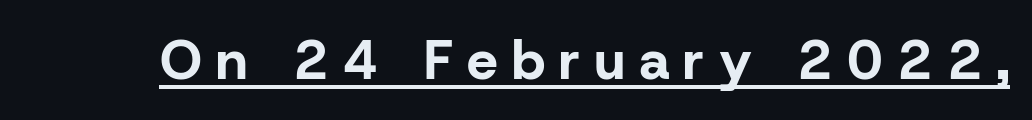
Q: Is the text bold? A: Yes.
Q: Is the text italic (slanted)? A: No, it is upright.
Q: Is the typeface a serif or a sans-serif typeface? A: Sans-serif.
Q: Is the text underlined? A: Yes.
Q: Is the spacing between letters normal or unusually wide? A: Unusually wide.
Q: Width (condensed, normal, or wide)? A: Normal.
Q: Stroke contrast? A: Low.
Q: x-height? A: Medium.
Q: Monospaced? A: No.
